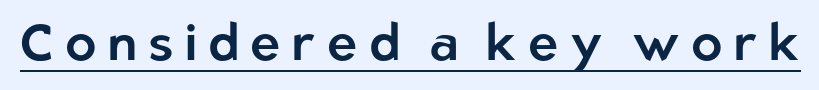
You could not count columns in this text — the font is proportionally spaced. The lettering is marked with a stroke running underneath it. Words appear elongated and porous because spacing is wide. This is sans-serif lettering, the kind often seen on screens and signage. Posture: straight, roman, zero tilt.
